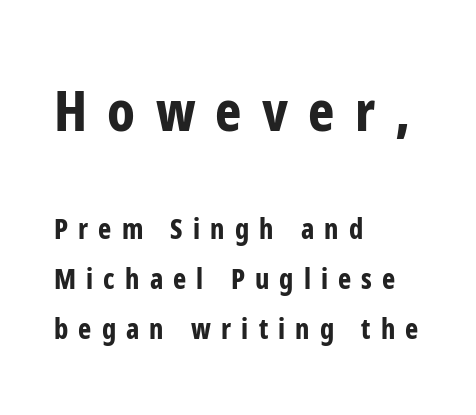
The image shows 56 px bold, condensed sans-serif type, upright; set left-aligned, line spacing 1.8x, unusually wide letter spacing (+0.36 em), not underlined; the first (top) block is 2.0x larger; low stroke contrast and a medium x-height.
